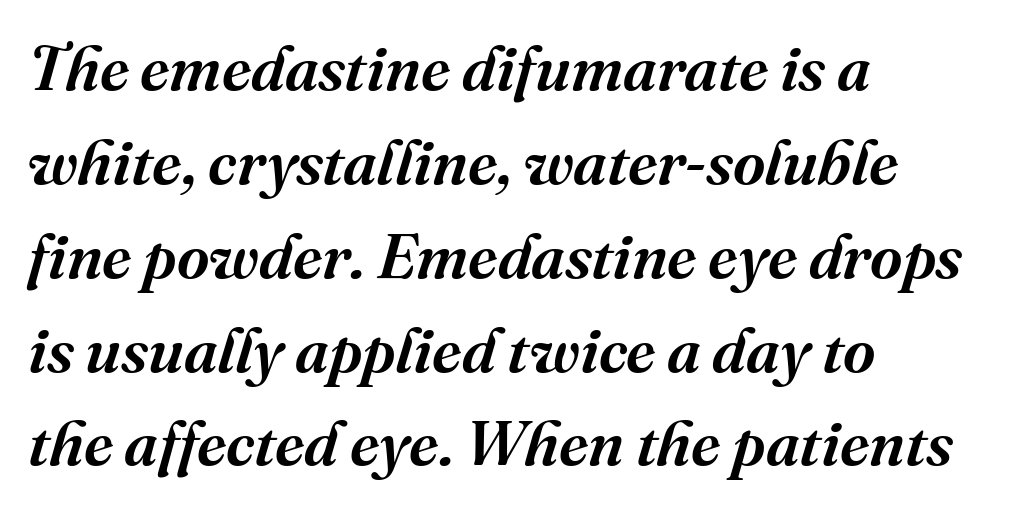
The image shows 63 px serif type, italic (leaning right); set left-aligned, normal line spacing (1.49x), normal letter spacing, not underlined; medium stroke contrast and a medium x-height.
